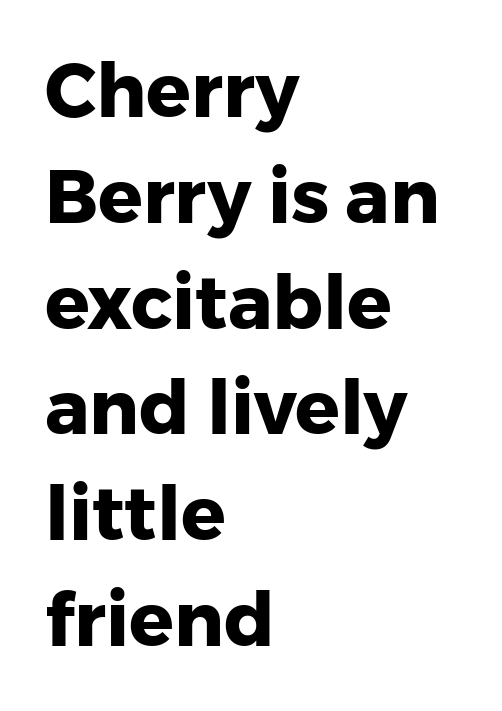
Q: Is the text bold? A: Yes.
Q: Is the text italic (slanted)? A: No, it is upright.
Q: Is the typeface a serif or a sans-serif typeface? A: Sans-serif.
Q: Is the text underlined? A: No.
Q: How is the paragraph aligned? A: Left-aligned.
Q: Is the spacing between letters normal or unusually wide? A: Normal.
Q: Is the spacing between lines tight, normal or loose? A: Normal.
Q: Width (condensed, normal, or wide)? A: Normal.
Q: Stroke contrast? A: Low.
Q: x-height? A: Medium.
Q: Monospaced? A: No.
